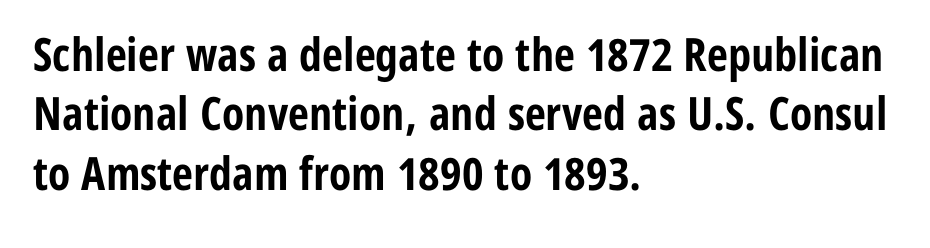
This is heavy type, rendered in bold. Regarding serifs, this sample does without them. Notice how descenders clear the ascenders below comfortably — that's standard leading. Does the lettering tilt? It doesn't — this is upright. The space directly below the letters is spotless. Spacing verdict: proportional, widths tailored to each character.
